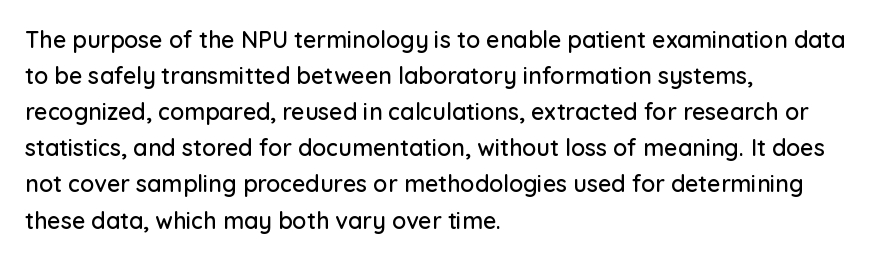
{"italic": "no", "underline": "no", "align": "left", "line_spacing": "normal", "line_spacing_ratio": 1.57, "letter_spacing": "normal", "letter_spacing_em": 0.0, "glyph_px": 23}
